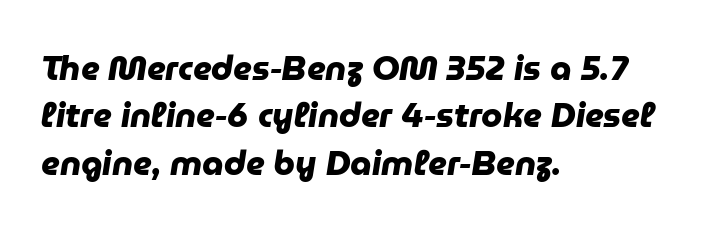
{"serif": "no", "bold": "yes", "weight": "heavy", "width": "normal", "stroke_contrast": "low", "x_height": "medium", "monospaced": "no", "underline": "no", "align": "left", "line_spacing": "normal", "line_spacing_ratio": 1.39, "letter_spacing": "normal", "letter_spacing_em": 0.0, "glyph_px": 34}
